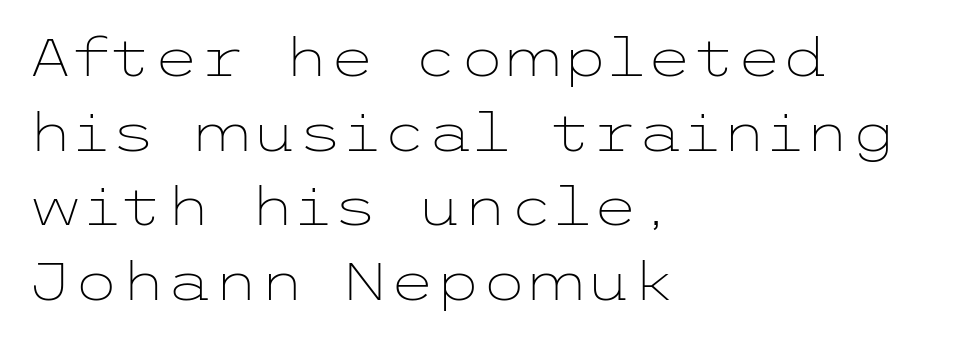
The image shows 53 px light, wide sans-serif type, upright; set left-aligned, normal line spacing (1.41x), normal letter spacing, not underlined; low stroke contrast and a medium x-height.
